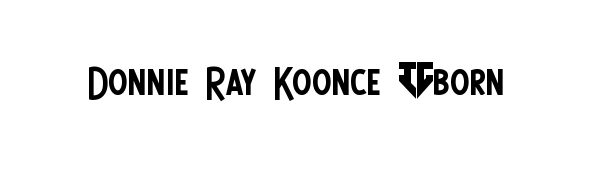
The image shows 58 px regular-weight, condensed sans-serif type, upright; set normal letter spacing, not underlined; low stroke contrast and a large x-height.
